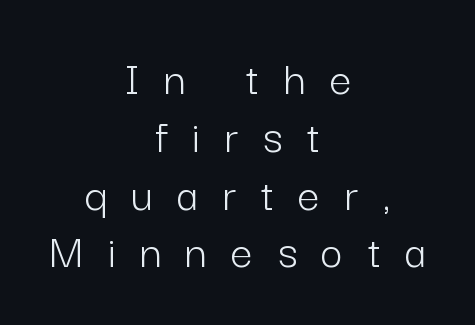
{"serif": "no", "italic": "no", "bold": "no", "weight": "light", "width": "normal", "stroke_contrast": "low", "x_height": "medium", "monospaced": "no", "underline": "no", "align": "center", "line_spacing_ratio": 1.18, "letter_spacing": "wide", "letter_spacing_em": 0.5, "glyph_px": 49}
